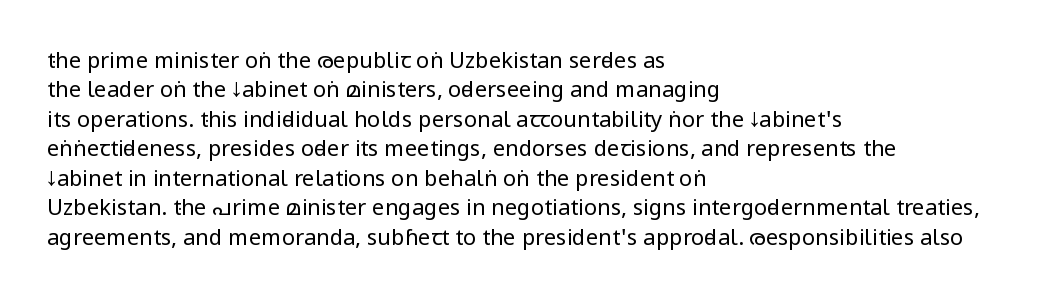
The image shows 22 px text type, upright; set left-aligned, normal line spacing (1.34x), normal letter spacing, not underlined.
